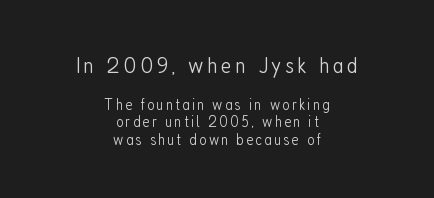
Q: Is the text bold? A: No.
Q: Is the text italic (slanted)? A: No, it is upright.
Q: Is the text underlined? A: No.
Q: How is the paragraph aligned? A: Centered.
Q: Is the spacing between lines tight, normal or loose? A: Tight.
Q: Which block of text is set in a larger size, the first (top) or the second (bottom)? A: The first (top) one.
